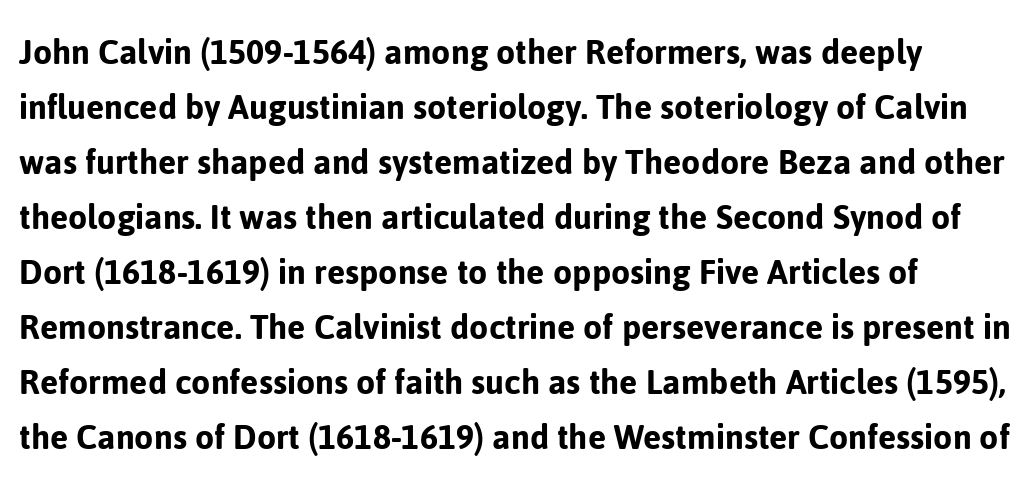
The image shows 39 px sans-serif type, upright; set normal line spacing (1.41x), normal letter spacing, not underlined; low stroke contrast and a medium x-height.
